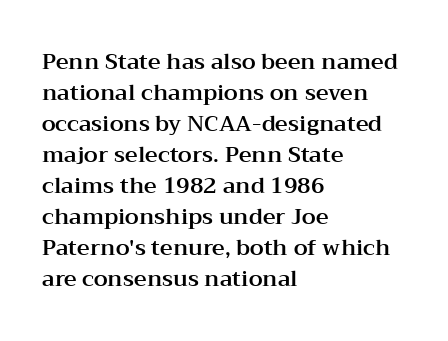
The image shows 22 px text type, upright; set left-aligned, normal line spacing (1.41x), normal letter spacing, not underlined.
